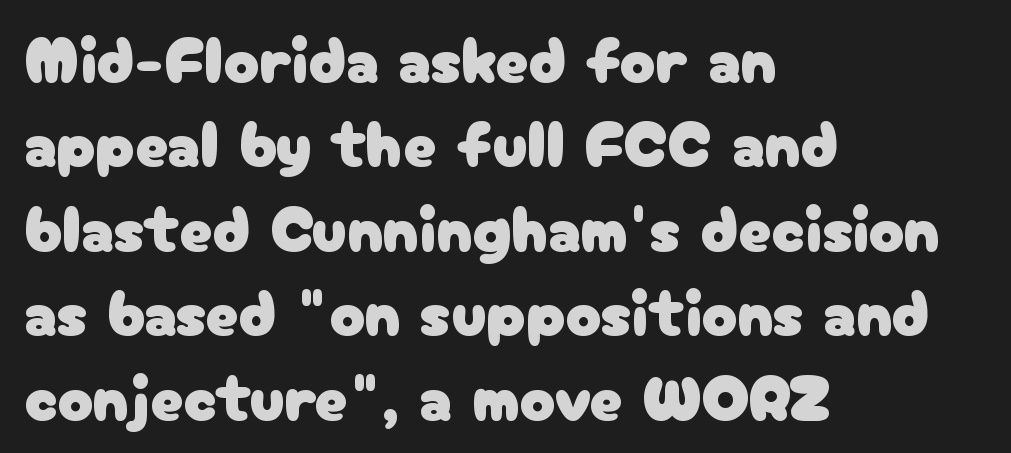
Q: Is the text italic (slanted)? A: No, it is upright.
Q: Is the typeface a serif or a sans-serif typeface? A: Sans-serif.
Q: Is the text underlined? A: No.
Q: How is the paragraph aligned? A: Left-aligned.
Q: Is the spacing between letters normal or unusually wide? A: Normal.
Q: Is the spacing between lines tight, normal or loose? A: Normal.
Q: Width (condensed, normal, or wide)? A: Normal.
Q: Stroke contrast? A: Low.
Q: x-height? A: Medium.
Q: Monospaced? A: No.
